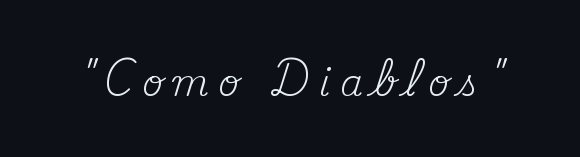
Q: Is the text bold? A: No.
Q: Is the text italic (slanted)? A: Yes.
Q: Is the typeface a serif or a sans-serif typeface? A: Serif.
Q: Is the text underlined? A: No.
Q: Is the spacing between letters normal or unusually wide? A: Unusually wide.
Q: Width (condensed, normal, or wide)? A: Normal.
Q: Stroke contrast? A: Medium.
Q: x-height? A: Small.
Q: Monospaced? A: No.
